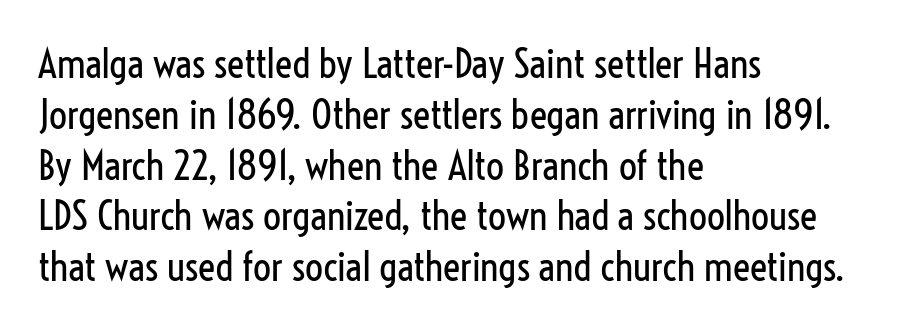
The image shows 40 px regular-weight, condensed sans-serif type, upright; set left-aligned, normal line spacing (1.27x), normal letter spacing, not underlined; low stroke contrast and a medium x-height.
